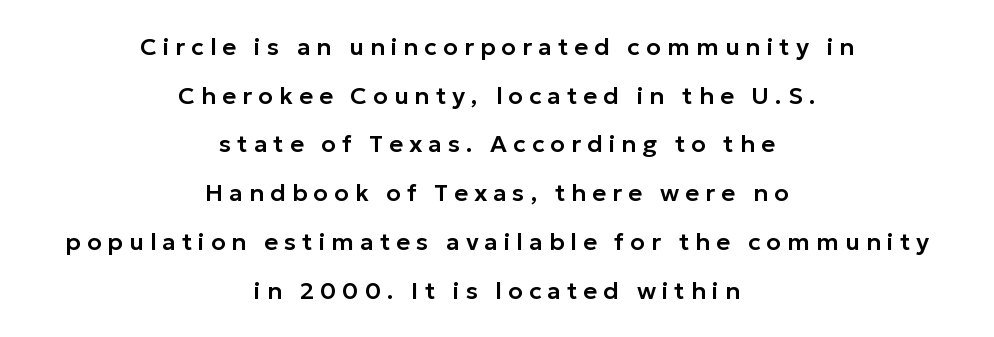
{"italic": "no", "underline": "no", "align": "center", "line_spacing": "loose", "line_spacing_ratio": 2.03, "letter_spacing": "wide", "letter_spacing_em": 0.25, "glyph_px": 24}
